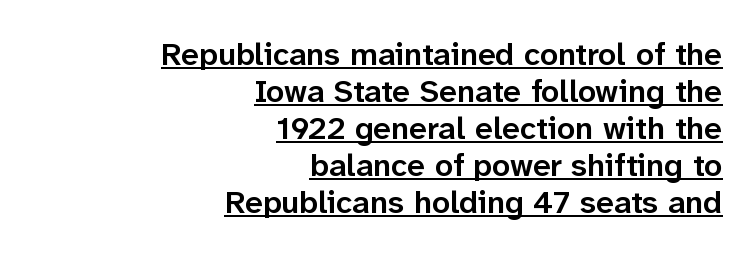
Q: Is the text bold? A: Semi-bold.
Q: Is the text italic (slanted)? A: No, it is upright.
Q: Is the typeface a serif or a sans-serif typeface? A: Sans-serif.
Q: Is the text underlined? A: Yes.
Q: How is the paragraph aligned? A: Right-aligned.
Q: Is the spacing between letters normal or unusually wide? A: Normal.
Q: Width (condensed, normal, or wide)? A: Normal.
Q: Stroke contrast? A: Low.
Q: x-height? A: Medium.
Q: Monospaced? A: No.
